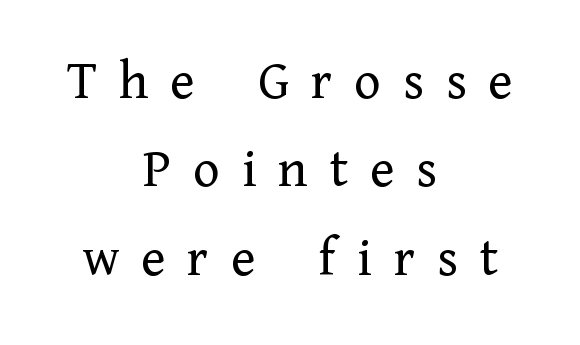
Q: Is the text bold? A: No.
Q: Is the text italic (slanted)? A: No, it is upright.
Q: Is the typeface a serif or a sans-serif typeface? A: Serif.
Q: Is the text underlined? A: No.
Q: How is the paragraph aligned? A: Centered.
Q: Is the spacing between letters normal or unusually wide? A: Unusually wide.
Q: Is the spacing between lines tight, normal or loose? A: Normal.
Q: Width (condensed, normal, or wide)? A: Normal.
Q: Stroke contrast? A: Low.
Q: x-height? A: Medium.
Q: Monospaced? A: No.
